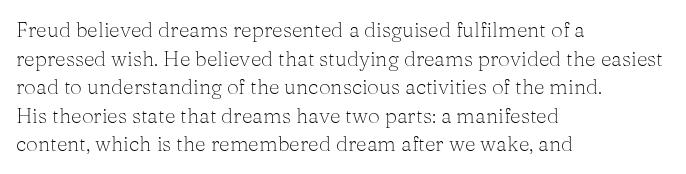
Line beginnings align vertically; line endings do not. Whoever set this chose a conventional vertical rhythm. Stroke mass is kept to a normal reading level or below. Nobody touched the tracking dial on this one.
